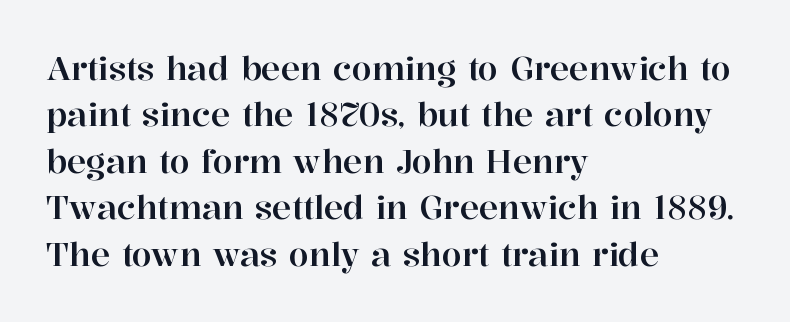
{"serif": "yes", "italic": "no", "width": "normal", "stroke_contrast": "high", "x_height": "medium", "monospaced": "no", "underline": "no", "align": "left", "line_spacing": "normal", "line_spacing_ratio": 1.45, "letter_spacing": "normal", "letter_spacing_em": 0.0, "glyph_px": 32}
